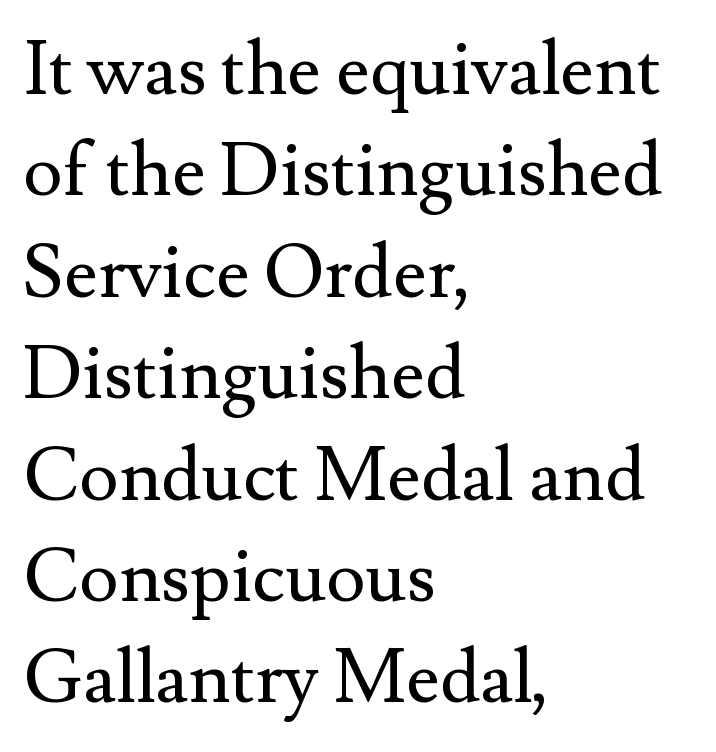
Q: Is the text bold? A: No.
Q: Is the text italic (slanted)? A: No, it is upright.
Q: Is the typeface a serif or a sans-serif typeface? A: Serif.
Q: Is the text underlined? A: No.
Q: How is the paragraph aligned? A: Left-aligned.
Q: Is the spacing between letters normal or unusually wide? A: Normal.
Q: Is the spacing between lines tight, normal or loose? A: Normal.
Q: Width (condensed, normal, or wide)? A: Normal.
Q: Stroke contrast? A: Medium.
Q: x-height? A: Small.
Q: Monospaced? A: No.
